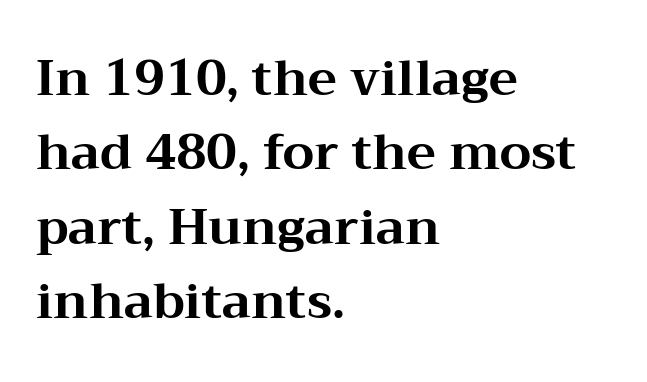
Q: Is the text bold? A: Yes.
Q: Is the text italic (slanted)? A: No, it is upright.
Q: Is the typeface a serif or a sans-serif typeface? A: Serif.
Q: Is the text underlined? A: No.
Q: How is the paragraph aligned? A: Left-aligned.
Q: Is the spacing between letters normal or unusually wide? A: Normal.
Q: Is the spacing between lines tight, normal or loose? A: Normal.
Q: Width (condensed, normal, or wide)? A: Wide.
Q: Stroke contrast? A: Medium.
Q: x-height? A: Medium.
Q: Monospaced? A: No.
